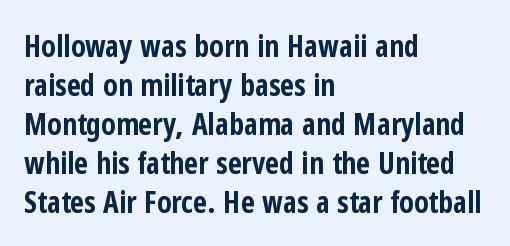
Q: Is the text bold? A: Yes.
Q: Is the text italic (slanted)? A: No, it is upright.
Q: Is the typeface a serif or a sans-serif typeface? A: Sans-serif.
Q: Is the text underlined? A: No.
Q: How is the paragraph aligned? A: Left-aligned.
Q: Is the spacing between letters normal or unusually wide? A: Normal.
Q: Is the spacing between lines tight, normal or loose? A: Normal.
Q: Width (condensed, normal, or wide)? A: Condensed.
Q: Stroke contrast? A: Low.
Q: x-height? A: Medium.
Q: Monospaced? A: No.
